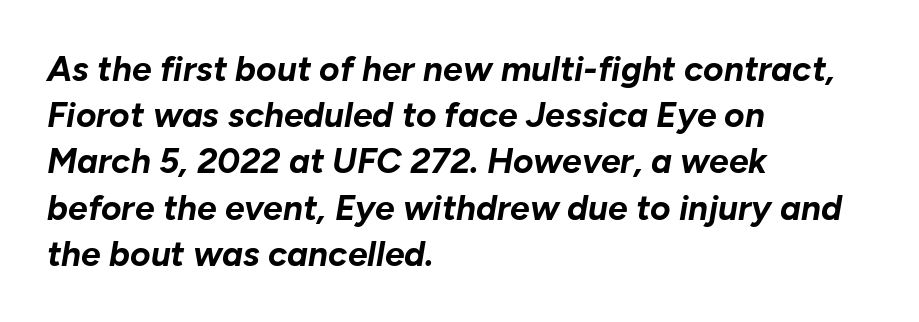
Summary of vertical rhythm: regular, with standard interline spacing. Each letter keeps its own natural width here, so spacing adapts to shape. Characters are canted at an angle relative to the baseline's perpendicular. Just letters on the line, the space beneath them empty.
